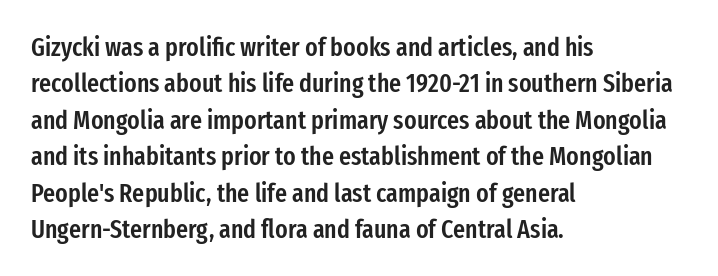
Each glyph is drawn with semibold strokes, heavier than normal yet not fully bold. Each word holds together tightly as a unit, with standard inter-letter gaps. These lines sit exactly where default settings would place them. Every row of glyphs begins at an identical x-position on the left.
